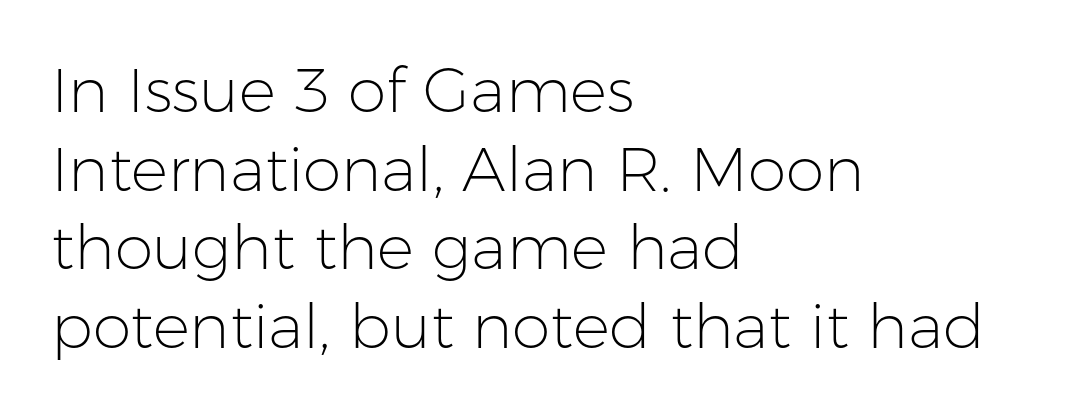
The image shows 62 px light sans-serif type, upright; set left-aligned, normal line spacing (1.27x), normal letter spacing, not underlined; low stroke contrast and a medium x-height.
